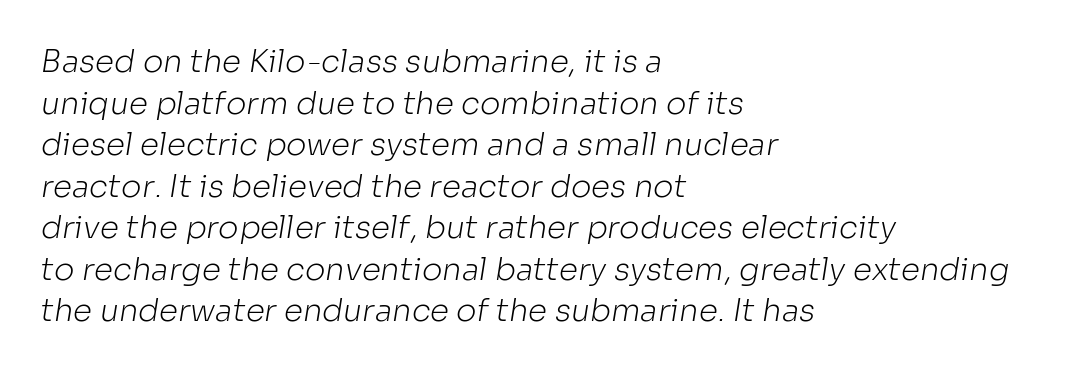
The image shows 31 px light sans-serif type; set left-aligned, normal line spacing (1.34x), normal letter spacing, not underlined; low stroke contrast and a medium x-height.
